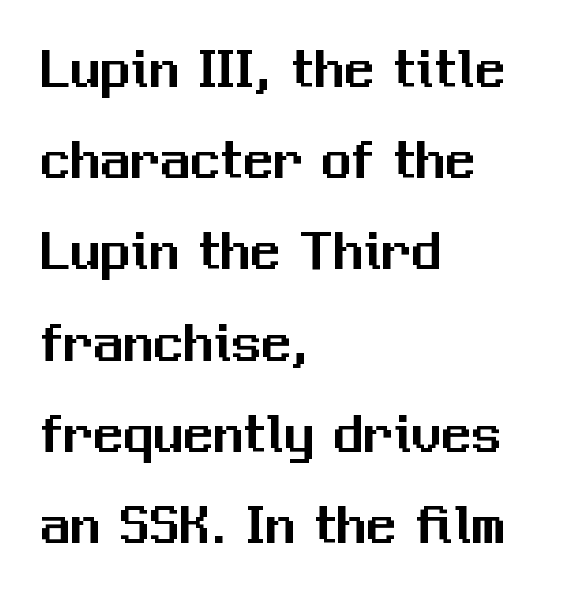
Q: Is the text italic (slanted)? A: No, it is upright.
Q: Is the typeface a serif or a sans-serif typeface? A: Sans-serif.
Q: Is the text underlined? A: No.
Q: How is the paragraph aligned? A: Left-aligned.
Q: Is the spacing between letters normal or unusually wide? A: Normal.
Q: Is the spacing between lines tight, normal or loose? A: Normal.
Q: Width (condensed, normal, or wide)? A: Normal.
Q: Stroke contrast? A: Medium.
Q: x-height? A: Medium.
Q: Monospaced? A: No.
